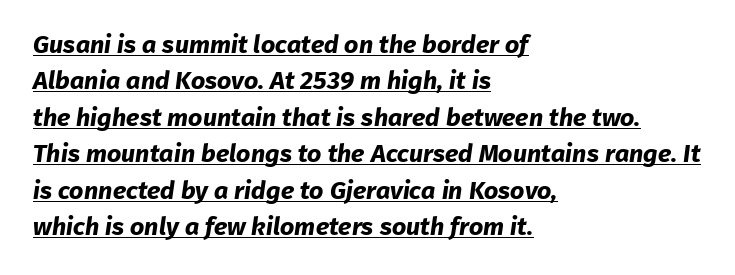
{"bold": "yes", "underline": "yes", "align": "left", "line_spacing": "normal", "line_spacing_ratio": 1.46, "letter_spacing": "normal", "letter_spacing_em": 0.0, "glyph_px": 25}
